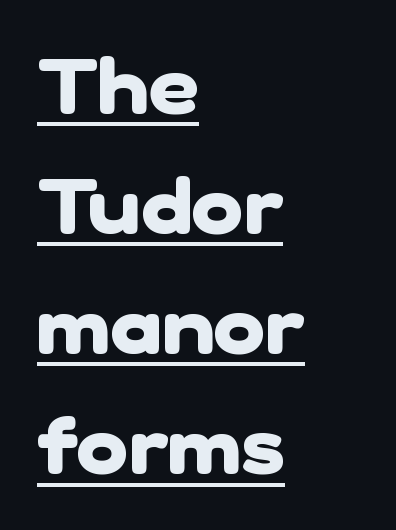
Q: Is the text bold? A: Yes.
Q: Is the typeface a serif or a sans-serif typeface? A: Sans-serif.
Q: Is the text underlined? A: Yes.
Q: How is the paragraph aligned? A: Left-aligned.
Q: Is the spacing between letters normal or unusually wide? A: Normal.
Q: Is the spacing between lines tight, normal or loose? A: Normal.
Q: Width (condensed, normal, or wide)? A: Normal.
Q: Stroke contrast? A: Low.
Q: x-height? A: Medium.
Q: Monospaced? A: No.
